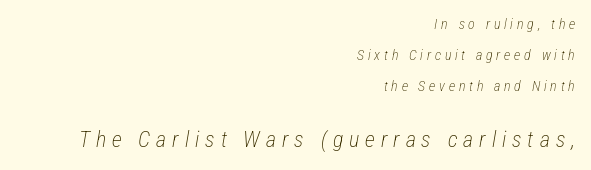
Q: Is the text bold? A: No.
Q: Is the text italic (slanted)? A: Yes, it leans right by about 12 degrees.
Q: Is the text underlined? A: No.
Q: How is the paragraph aligned? A: Right-aligned.
Q: Is the spacing between letters normal or unusually wide? A: Unusually wide.
Q: Is the spacing between lines tight, normal or loose? A: Loose.
Q: Which block of text is set in a larger size, the first (top) or the second (bottom)? A: The second (bottom) one.
